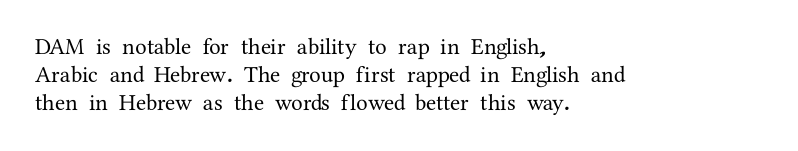
Look at the tracking — it's just the regular setting, nothing added. Caption: multi-line text, flush left, ragged right. Notice how the stems are strictly vertical — no italics here. A clean baseline with only descenders dipping below it.
